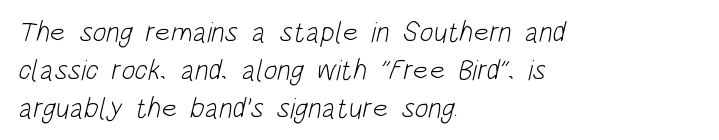
Q: Is the text bold? A: No.
Q: Is the typeface a serif or a sans-serif typeface? A: Sans-serif.
Q: Is the text underlined? A: No.
Q: How is the paragraph aligned? A: Left-aligned.
Q: Is the spacing between letters normal or unusually wide? A: Normal.
Q: Is the spacing between lines tight, normal or loose? A: Normal.
Q: Width (condensed, normal, or wide)? A: Condensed.
Q: Stroke contrast? A: Low.
Q: x-height? A: Large.
Q: Monospaced? A: No.
